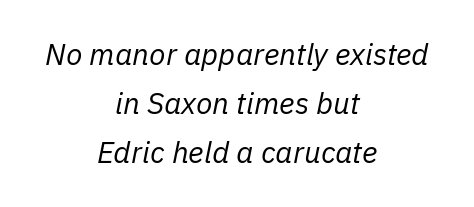
{"italic": "yes", "lean": "right", "slant_degrees": 11, "bold": "no", "weight": "regular", "width": "normal", "stroke_contrast": "low", "x_height": "medium", "monospaced": "no", "underline": "no", "align": "center", "line_spacing": "normal", "line_spacing_ratio": 1.64, "letter_spacing": "normal", "letter_spacing_em": 0.0, "glyph_px": 30}
